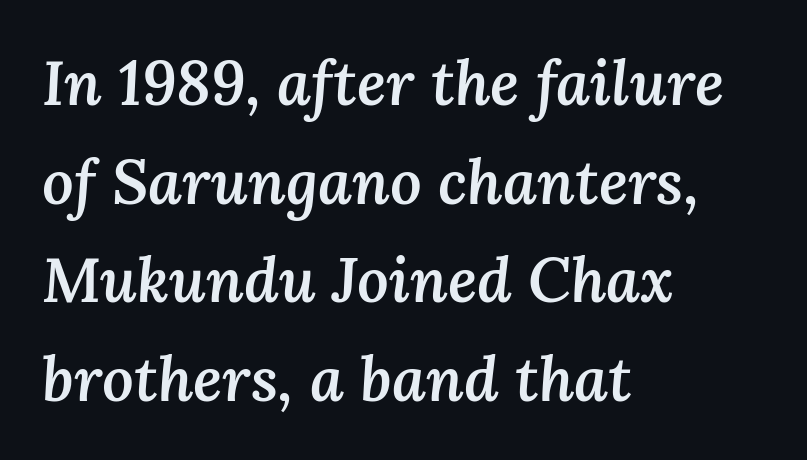
Q: Is the text bold? A: Semi-bold.
Q: Is the text italic (slanted)? A: Yes, it leans right by about 3 degrees.
Q: Is the text underlined? A: No.
Q: How is the paragraph aligned? A: Left-aligned.
Q: Is the spacing between letters normal or unusually wide? A: Normal.
Q: Is the spacing between lines tight, normal or loose? A: Normal.
Q: Width (condensed, normal, or wide)? A: Normal.
Q: Stroke contrast? A: Medium.
Q: x-height? A: Medium.
Q: Monospaced? A: No.
